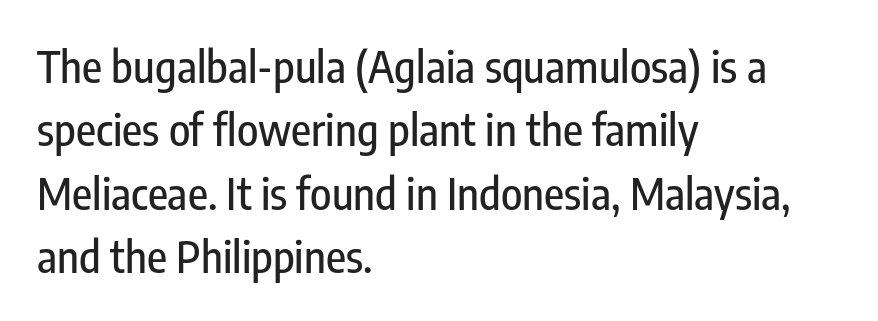
{"serif": "no", "italic": "no", "width": "condensed", "stroke_contrast": "low", "x_height": "medium", "monospaced": "no", "underline": "no", "align": "left", "line_spacing": "normal", "line_spacing_ratio": 1.44, "letter_spacing": "normal", "letter_spacing_em": 0.0, "glyph_px": 44}
